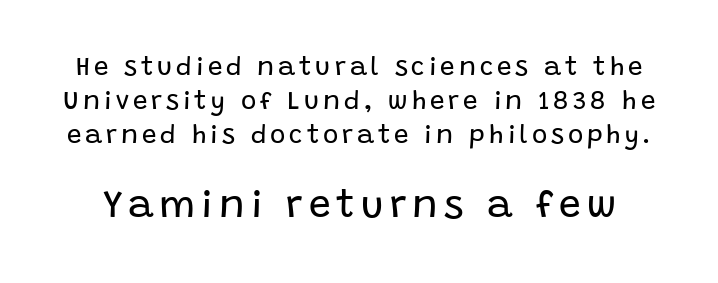
Upright lettering throughout. In terms of leading, this rendering sits right in the middle. Only glyphs here, with clear space below each row. A typesetter would call this proportional, since set widths differ per character. Reading top to bottom, the characters get bigger at the block break. A typesetter would label this face a sans.
